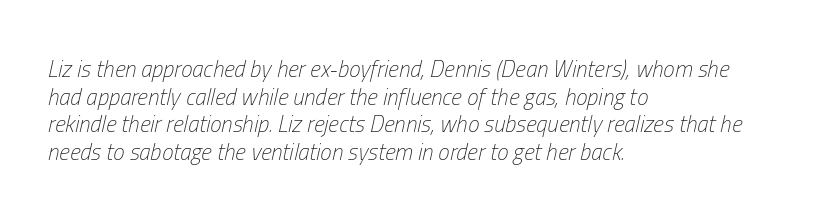
{"italic": "yes", "lean": "right", "slant_degrees": 13, "bold": "no", "underline": "no", "align": "left", "line_spacing_ratio": 1.2, "letter_spacing": "normal", "letter_spacing_em": 0.0, "glyph_px": 23}
